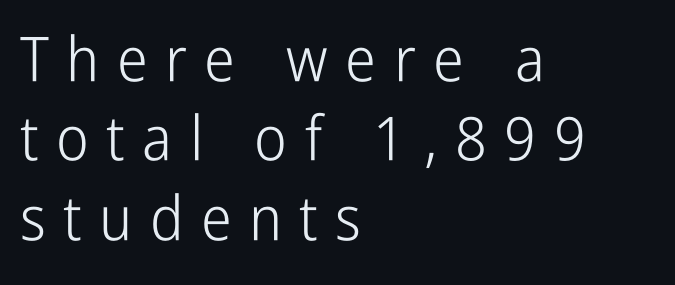
{"serif": "no", "italic": "no", "bold": "no", "weight": "light", "width": "condensed", "stroke_contrast": "low", "x_height": "medium", "monospaced": "no", "underline": "no", "align": "left", "line_spacing": "normal", "line_spacing_ratio": 1.28, "letter_spacing": "wide", "letter_spacing_em": 0.28, "glyph_px": 62}
